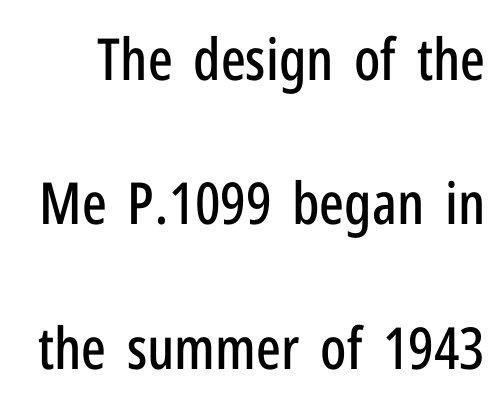
Do the characters align in a grid? No, the font is proportional. The type family on display is of the sans-serif kind. The designer dialed line spacing up above the default. The space directly below the letters is spotless. A typesetter would call this zero additional tracking. Unlike italic type, these characters show no tilt at all.
